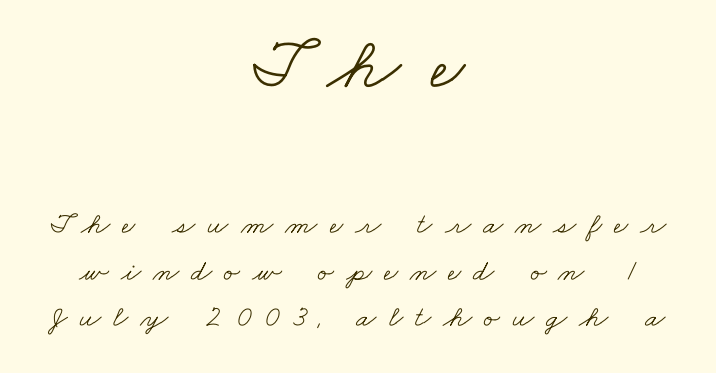
{"serif": "yes", "bold": "no", "weight": "light", "width": "wide", "stroke_contrast": "low", "x_height": "small", "monospaced": "no", "underline": "no", "align": "center", "line_spacing": "normal", "line_spacing_ratio": 1.55, "letter_spacing": "wide", "letter_spacing_em": 0.4, "larger_block": "first", "size_ratio": 2.5, "glyph_px": 75}
